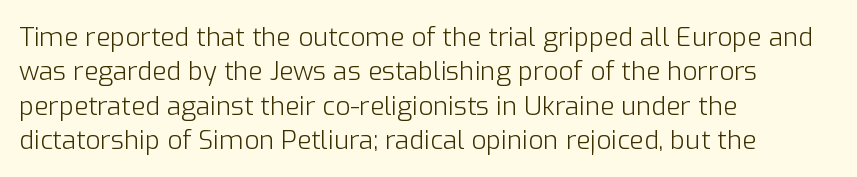
{"italic": "no", "bold": "no", "underline": "no", "align": "left", "line_spacing": "normal", "line_spacing_ratio": 1.32, "letter_spacing": "normal", "letter_spacing_em": 0.0, "glyph_px": 26}
